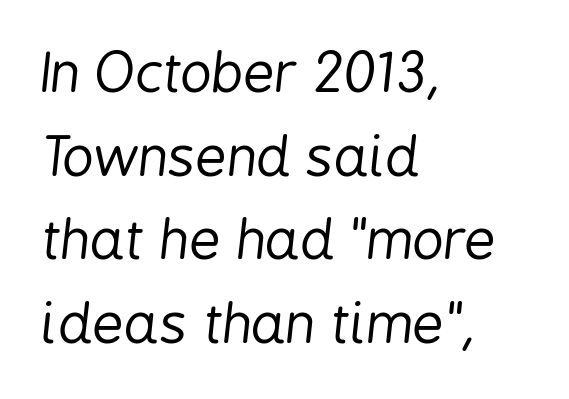
Descenders hang freely into open space. These glyphs show unthickened strokes, regular width or finer. Compared with typical paragraphs, the rows here are spaced about the same. The setting favours the left margin, as ordinary paragraphs usually do. This sample uses plain, unmodified letter spacing.
